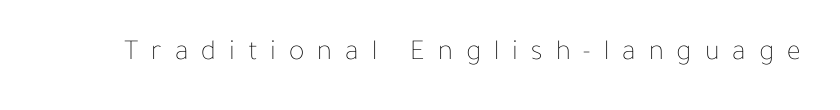
The image shows 29 px thin type, upright; set unusually wide letter spacing (+0.45 em), not underlined; low stroke contrast and a medium x-height.
